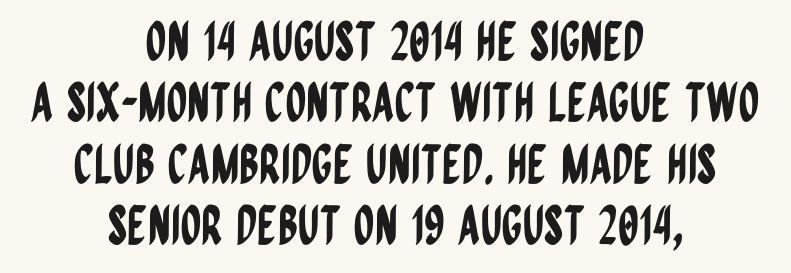
The image shows 53 px condensed sans-serif type, upright; set centered, line spacing 1.16x, normal letter spacing, not underlined; low stroke contrast and a large x-height.
